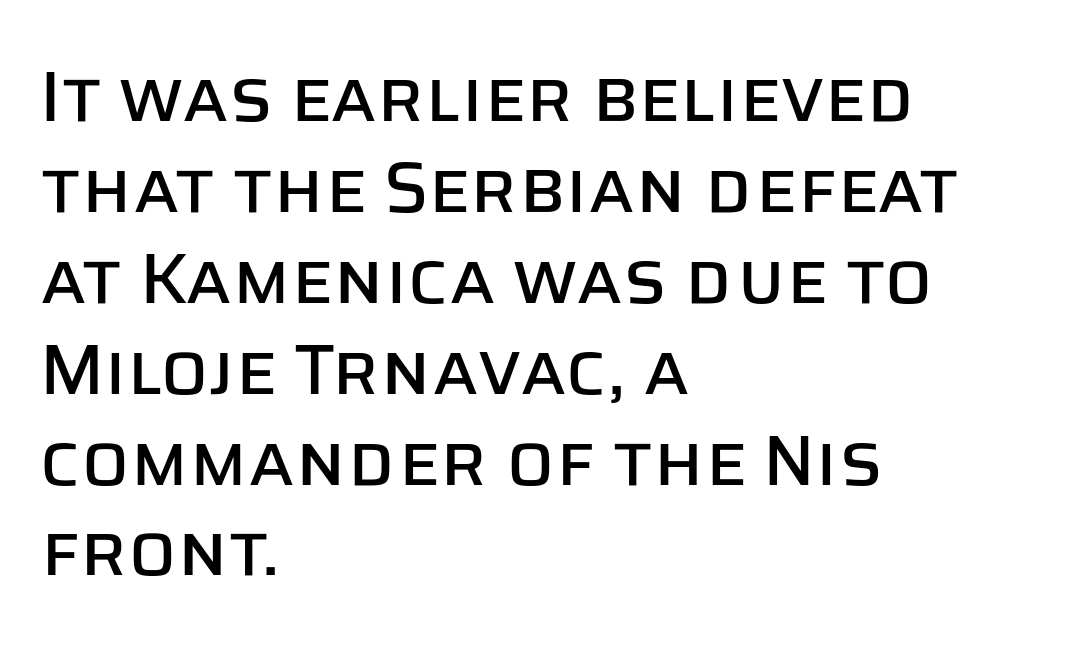
A typesetter would call this proportional, since set widths differ per character. Nope, not italic — everything's standing straight. These lines are set flush left with a ragged right edge. Serif or sans? Sans — the stroke terminals are bare. Quick note: underline off.
